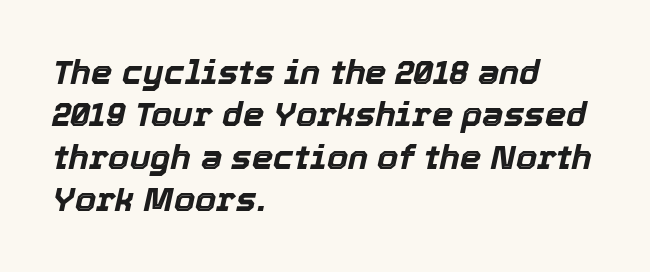
Q: Is the text bold? A: Yes.
Q: Is the text italic (slanted)? A: Yes, it leans right by about 12 degrees.
Q: Is the text underlined? A: No.
Q: How is the paragraph aligned? A: Left-aligned.
Q: Is the spacing between letters normal or unusually wide? A: Normal.
Q: Is the spacing between lines tight, normal or loose? A: Normal.
Q: Width (condensed, normal, or wide)? A: Normal.
Q: x-height? A: Medium.
Q: Monospaced? A: No.
